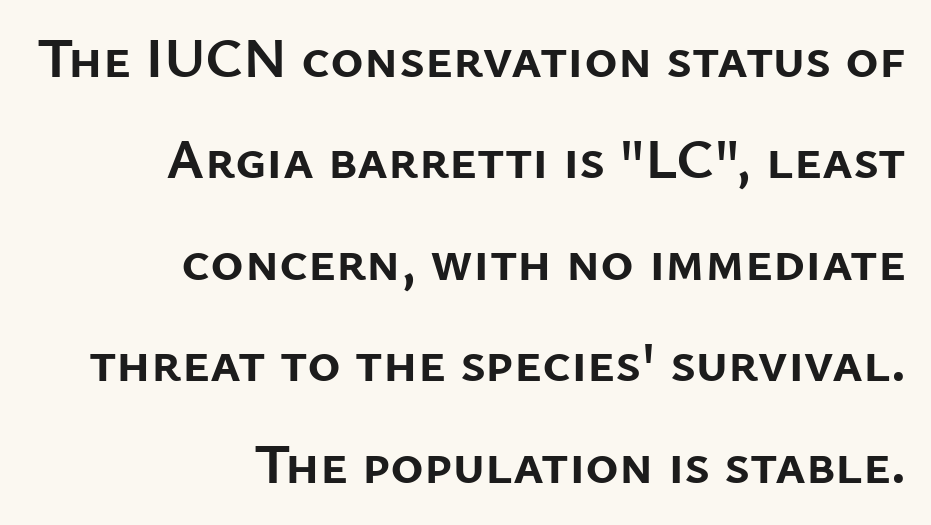
Q: Is the text bold? A: Yes.
Q: Is the text italic (slanted)? A: No, it is upright.
Q: Is the typeface a serif or a sans-serif typeface? A: Sans-serif.
Q: Is the text underlined? A: No.
Q: How is the paragraph aligned? A: Right-aligned.
Q: Is the spacing between letters normal or unusually wide? A: Normal.
Q: Width (condensed, normal, or wide)? A: Normal.
Q: Stroke contrast? A: Low.
Q: x-height? A: Medium.
Q: Monospaced? A: No.
